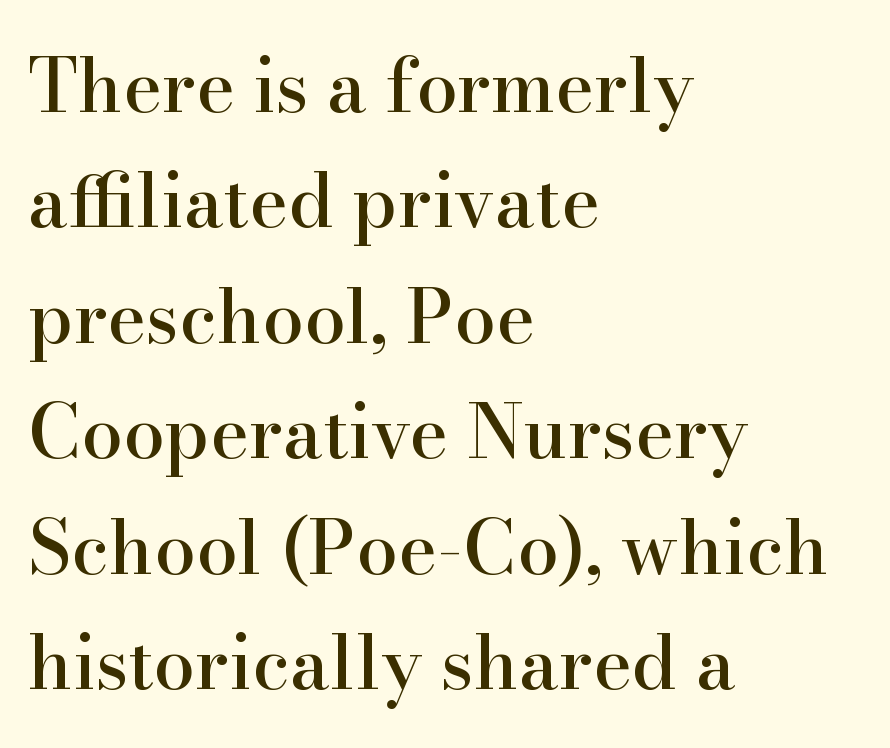
The image shows 74 px serif type, upright; set left-aligned, normal line spacing (1.56x), normal letter spacing, not underlined; high stroke contrast and a small x-height.
